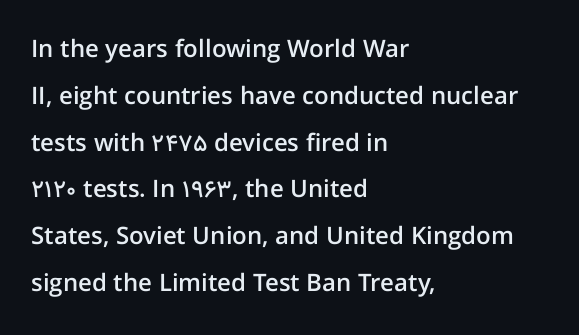
Q: Is the text bold? A: Semi-bold.
Q: Is the text italic (slanted)? A: No, it is upright.
Q: Is the text underlined? A: No.
Q: How is the paragraph aligned? A: Left-aligned.
Q: Is the spacing between letters normal or unusually wide? A: Normal.
Q: Is the spacing between lines tight, normal or loose? A: Loose.
